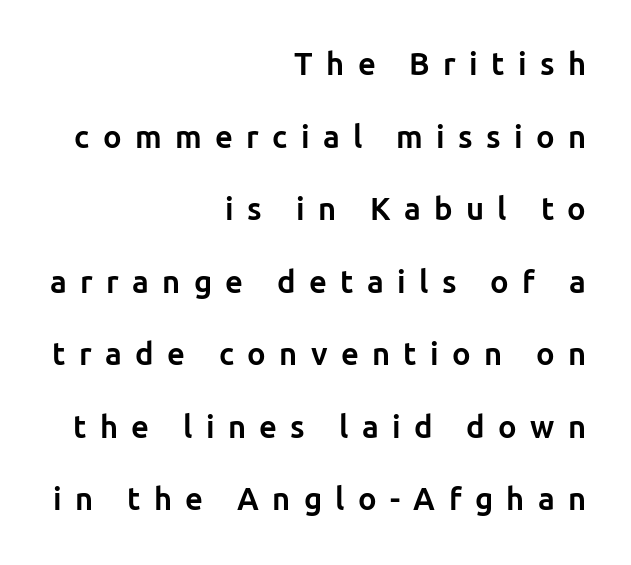
Q: Is the text bold? A: Yes.
Q: Is the text italic (slanted)? A: No, it is upright.
Q: Is the typeface a serif or a sans-serif typeface? A: Sans-serif.
Q: Is the text underlined? A: No.
Q: How is the paragraph aligned? A: Right-aligned.
Q: Is the spacing between letters normal or unusually wide? A: Unusually wide.
Q: Is the spacing between lines tight, normal or loose? A: Loose.
Q: Width (condensed, normal, or wide)? A: Normal.
Q: Stroke contrast? A: Low.
Q: x-height? A: Medium.
Q: Monospaced? A: No.
